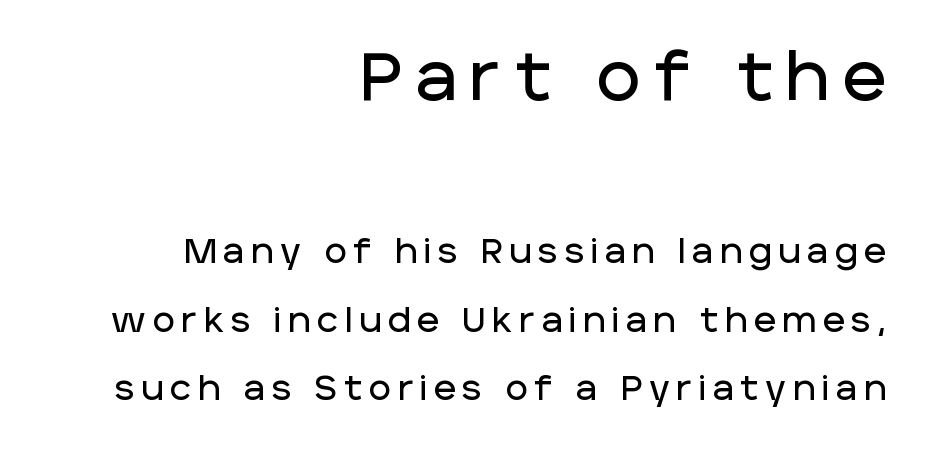
The image shows 67 px sans-serif type, upright; set right-aligned, loose line spacing (2.02x), unusually wide letter spacing (+0.2 em), not underlined; the first (top) block is 1.97x larger; low stroke contrast and a large x-height.
